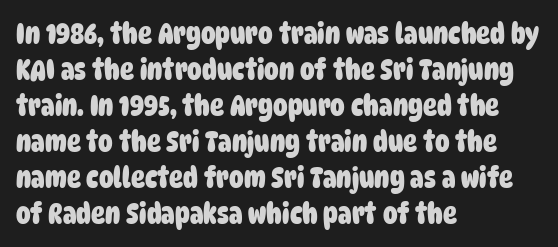
The area under the type is left untouched. What stands out about the letter spacing? Nothing — it is the standard amount. The letters are bold, with thick, heavy strokes. To sum up the face: it is a sans, with no serifs. Proportional: the letters do not fall into vertical columns. The paragraph shown leans on its left margin.
